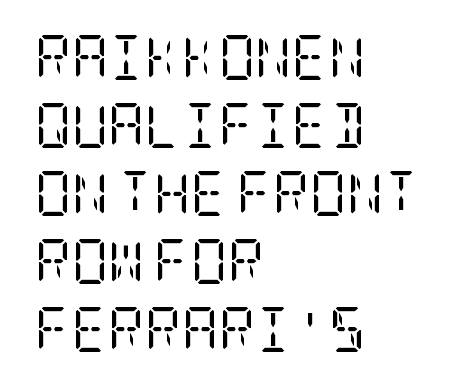
The image shows 45 px regular-weight, condensed serif type, upright; set left-aligned, normal line spacing (1.51x), normal letter spacing, not underlined; low stroke contrast and a large x-height.
